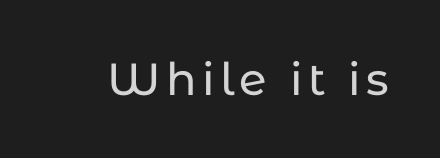
{"serif": "no", "italic": "no", "width": "normal", "stroke_contrast": "low", "x_height": "medium", "monospaced": "no", "underline": "no", "glyph_px": 45}
